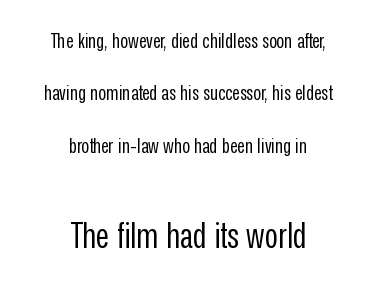
{"serif": "no", "italic": "no", "bold": "no", "weight": "regular", "width": "condensed", "stroke_contrast": "low", "x_height": "medium", "monospaced": "no", "underline": "no", "align": "center", "line_spacing": "loose", "line_spacing_ratio": 2.5, "letter_spacing": "normal", "letter_spacing_em": 0.0, "larger_block": "second", "size_ratio": 1.71, "glyph_px": 36}
